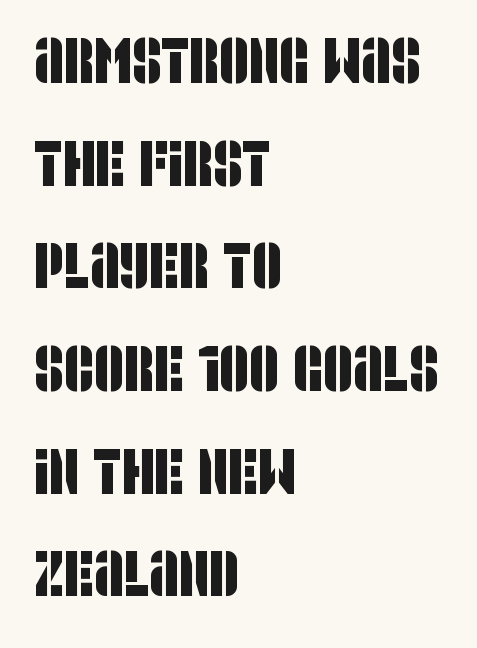
Spacing verdict: proportional, widths tailored to each character. The glyphs in this specimen are sans serif. Descender tails drop into unmarked territory. A normal amount of white space separates one row of letters from the next.
